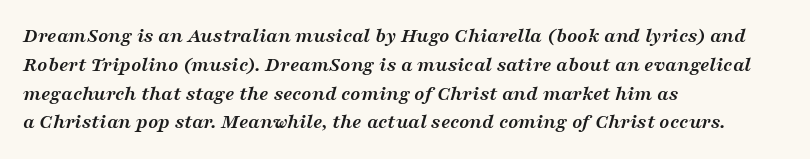
Posture: slanted. Only glyphs here, with clear space below each row. This sample is left-justified, so line endings fall wherever the words run out. The designer left line spacing at the default. The tracking reads as untouched default to a designer's eye.
